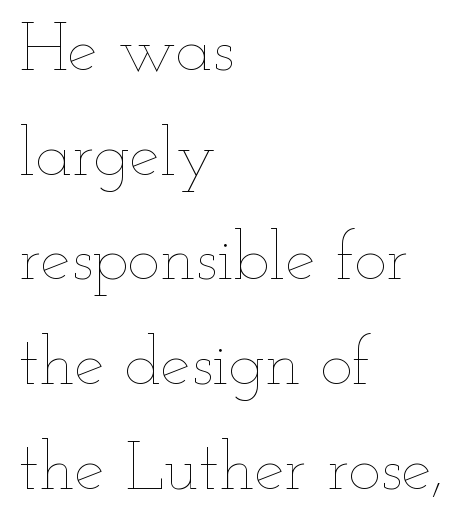
{"italic": "no", "bold": "no", "weight": "thin", "width": "wide", "stroke_contrast": "low", "x_height": "small", "monospaced": "no", "underline": "no", "align": "left", "line_spacing": "normal", "line_spacing_ratio": 1.54, "letter_spacing": "normal", "letter_spacing_em": 0.0, "glyph_px": 68}
